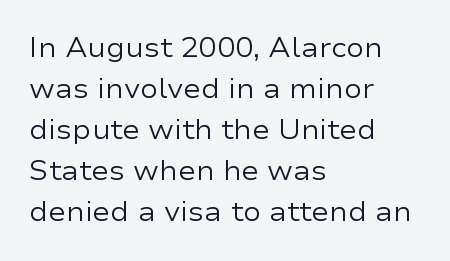
{"italic": "no", "bold": "no", "underline": "no", "align": "left", "line_spacing": "normal", "line_spacing_ratio": 1.52, "letter_spacing": "normal", "letter_spacing_em": 0.0, "glyph_px": 27}
